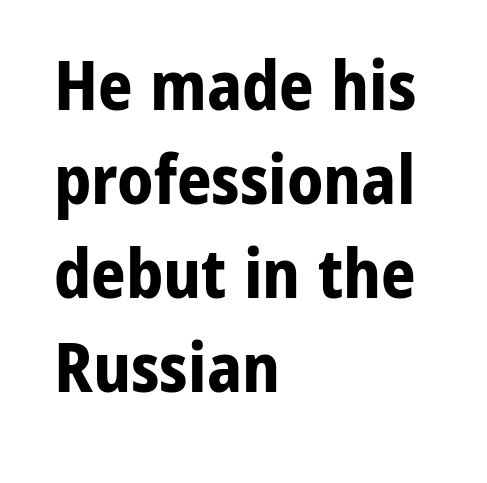
{"serif": "no", "italic": "no", "bold": "yes", "weight": "bold", "width": "normal", "stroke_contrast": "low", "x_height": "medium", "monospaced": "no", "underline": "no", "align": "left", "line_spacing": "normal", "line_spacing_ratio": 1.38, "letter_spacing": "normal", "letter_spacing_em": 0.0, "glyph_px": 68}
